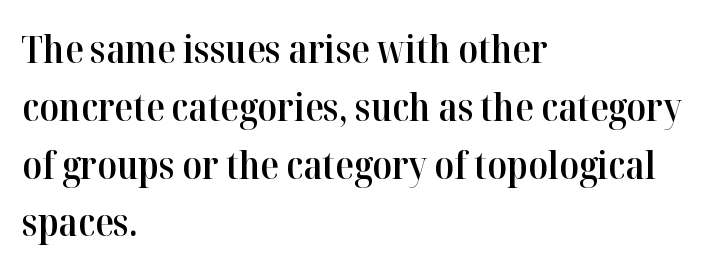
Students, note that the glyphs here touch the page at normal intervals. The font family rendered here belongs to the serif group. Horizontal bands of white between lines are of average thickness. The font's upright variant was chosen for this text. Weight: semibold (demi).
